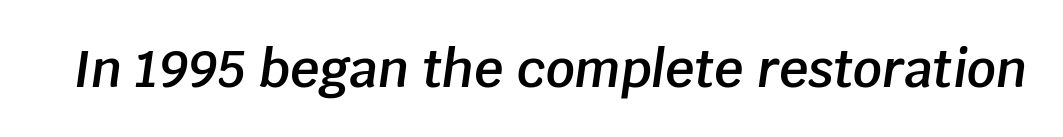
Q: Is the text bold? A: Semi-bold.
Q: Is the text italic (slanted)? A: Yes, it leans right by about 8 degrees.
Q: Is the text underlined? A: No.
Q: Is the spacing between letters normal or unusually wide? A: Normal.
Q: Width (condensed, normal, or wide)? A: Normal.
Q: Stroke contrast? A: Low.
Q: x-height? A: Large.
Q: Monospaced? A: No.
